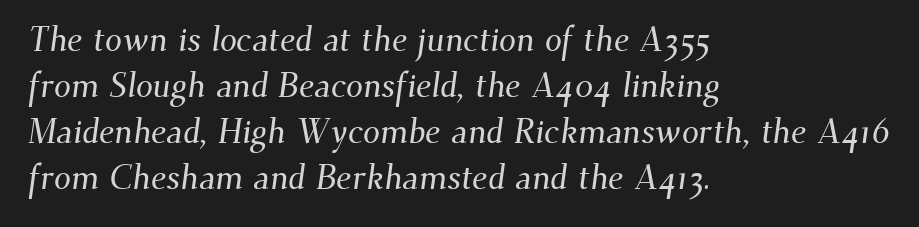
The image shows 34 px serif type; set left-aligned, normal line spacing (1.35x), normal letter spacing, not underlined; medium stroke contrast and a small x-height.
